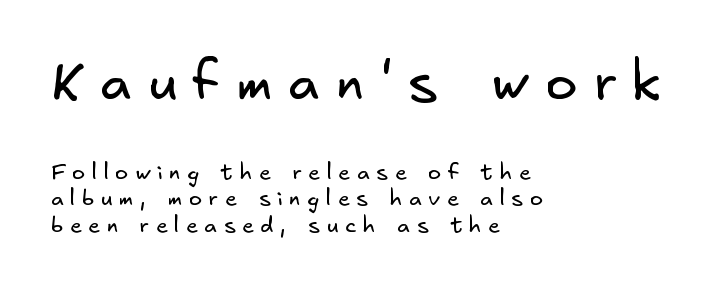
The image shows 54 px regular-weight sans-serif type; set left-aligned, line spacing 1.2x, unusually wide letter spacing (+0.3 em), not underlined; the first (top) block is 2.45x larger; low stroke contrast and a small x-height.
